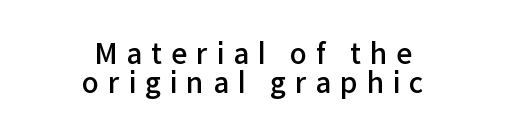
The image shows 28 px semibold sans-serif type, upright; set centered, tight line spacing (1.05x), unusually wide letter spacing (+0.32 em), not underlined; low stroke contrast and a medium x-height.
